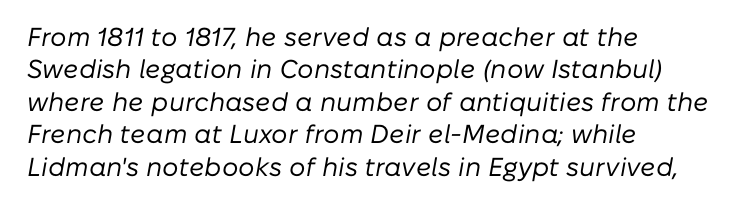
Q: Is the text bold? A: No.
Q: Is the text italic (slanted)? A: Yes, it leans right by about 10 degrees.
Q: Is the text underlined? A: No.
Q: How is the paragraph aligned? A: Left-aligned.
Q: Is the spacing between letters normal or unusually wide? A: Normal.
Q: Is the spacing between lines tight, normal or loose? A: Normal.
